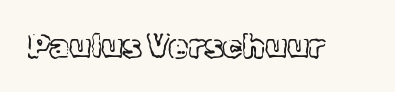
Check the space under the baseline: it is left empty. The type is set solid horizontally, with unmodified tracking. Is this a fixed-width face? No — the glyphs have proportional, varying widths. The letters stand upright; this is a roman face.
